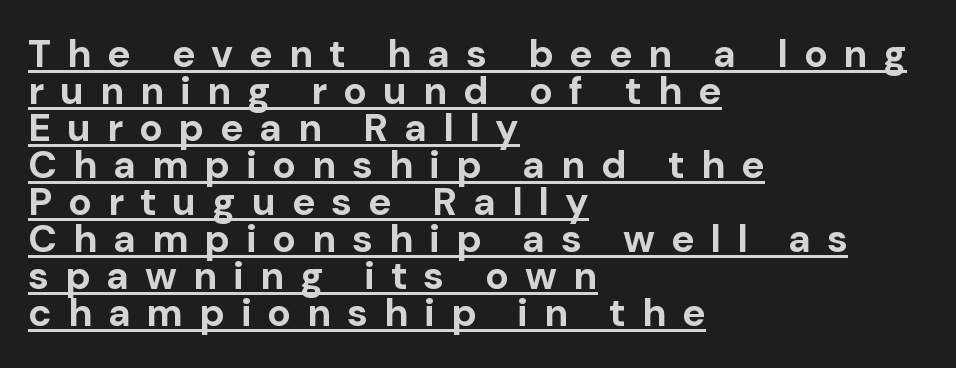
The image shows 39 px bold sans-serif type, upright; set left-aligned, tight line spacing (0.95x), unusually wide letter spacing (+0.41 em), underlined; low stroke contrast and a medium x-height.
